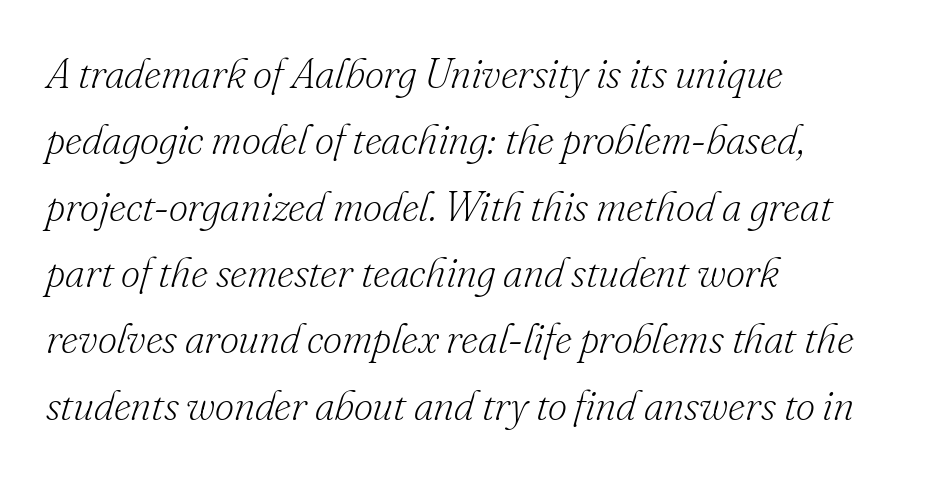
{"serif": "yes", "italic": "yes", "lean": "right", "slant_degrees": 16, "bold": "no", "weight": "light", "width": "normal", "stroke_contrast": "low", "x_height": "small", "monospaced": "no", "underline": "no", "align": "left", "line_spacing": "normal", "line_spacing_ratio": 1.58, "letter_spacing": "normal", "letter_spacing_em": 0.0, "glyph_px": 42}
